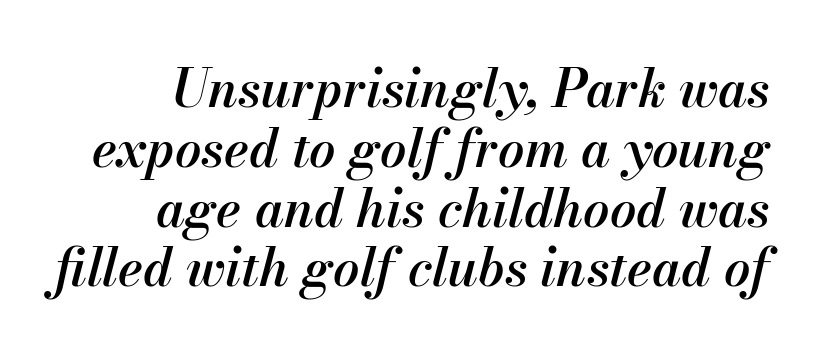
Q: Is the text bold? A: Semi-bold.
Q: Is the text italic (slanted)? A: Yes, it leans right by about 13 degrees.
Q: Is the text underlined? A: No.
Q: Is the spacing between letters normal or unusually wide? A: Normal.
Q: Is the spacing between lines tight, normal or loose? A: Tight.
Q: Width (condensed, normal, or wide)? A: Normal.
Q: Stroke contrast? A: Medium.
Q: x-height? A: Small.
Q: Monospaced? A: No.
